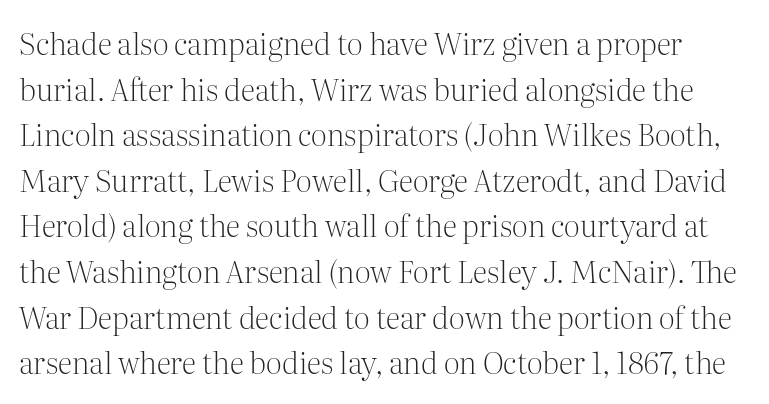
Q: Is the text bold? A: No.
Q: Is the text italic (slanted)? A: No, it is upright.
Q: Is the typeface a serif or a sans-serif typeface? A: Serif.
Q: Is the text underlined? A: No.
Q: Is the spacing between letters normal or unusually wide? A: Normal.
Q: Is the spacing between lines tight, normal or loose? A: Normal.
Q: Width (condensed, normal, or wide)? A: Normal.
Q: Stroke contrast? A: Medium.
Q: x-height? A: Medium.
Q: Monospaced? A: No.
